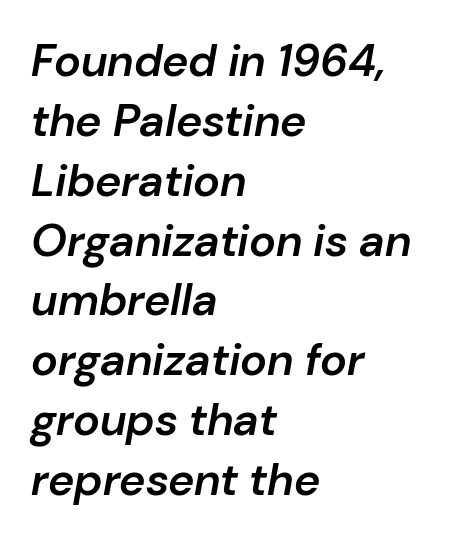
{"italic": "yes", "lean": "right", "slant_degrees": 10, "bold": "semi", "weight": "semibold", "width": "normal", "stroke_contrast": "low", "x_height": "medium", "monospaced": "no", "underline": "no", "align": "left", "line_spacing": "normal", "line_spacing_ratio": 1.33, "letter_spacing": "normal", "letter_spacing_em": 0.0, "glyph_px": 45}
